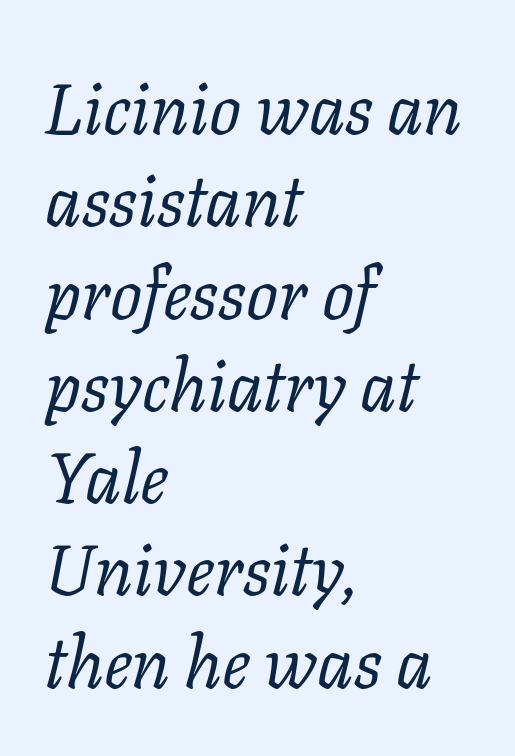
{"serif": "yes", "italic": "yes", "lean": "right", "slant_degrees": 11, "bold": "no", "weight": "regular", "width": "normal", "stroke_contrast": "low", "x_height": "medium", "monospaced": "no", "underline": "no", "align": "left", "line_spacing": "normal", "line_spacing_ratio": 1.3, "letter_spacing": "normal", "letter_spacing_em": 0.0, "glyph_px": 71}
